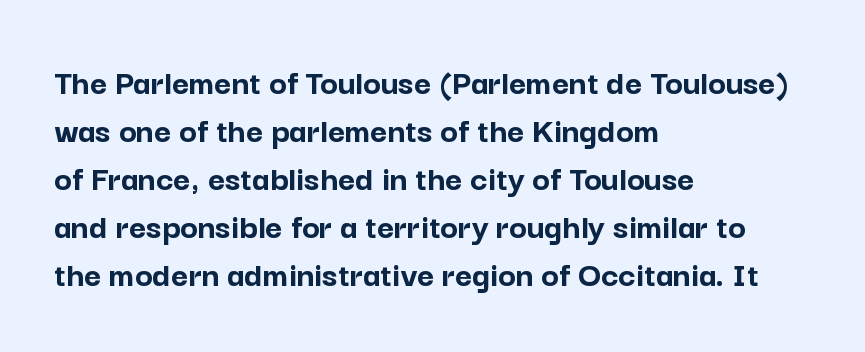
The image shows 37 px semibold sans-serif type, upright; set left-aligned, normal line spacing (1.3x), normal letter spacing, not underlined; low stroke contrast and a medium x-height.
